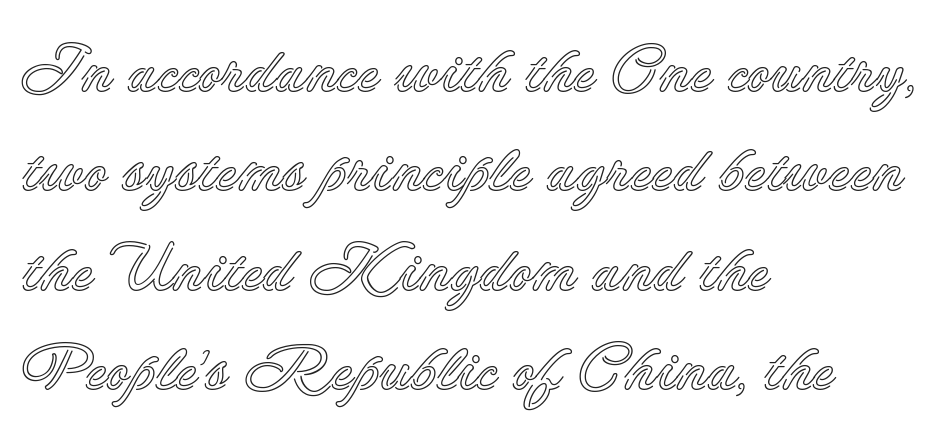
{"width": "normal", "x_height": "small", "monospaced": "no", "underline": "no", "align": "left", "line_spacing": "normal", "line_spacing_ratio": 1.53, "letter_spacing": "normal", "letter_spacing_em": 0.0, "glyph_px": 65}
